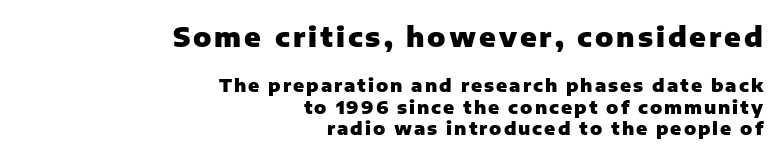
The image shows 27 px bold type, upright; set right-aligned, line spacing 1.2x, not underlined; the first (top) block is 1.5x larger.
